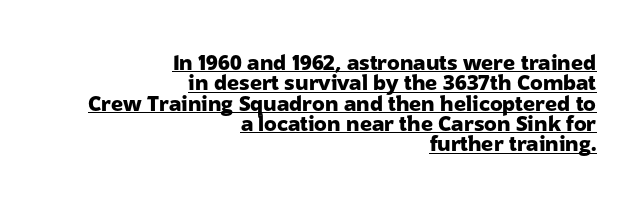
Q: Is the text bold? A: Yes.
Q: Is the text italic (slanted)? A: No, it is upright.
Q: Is the text underlined? A: Yes.
Q: How is the paragraph aligned? A: Right-aligned.
Q: Is the spacing between letters normal or unusually wide? A: Normal.
Q: Is the spacing between lines tight, normal or loose? A: Tight.
